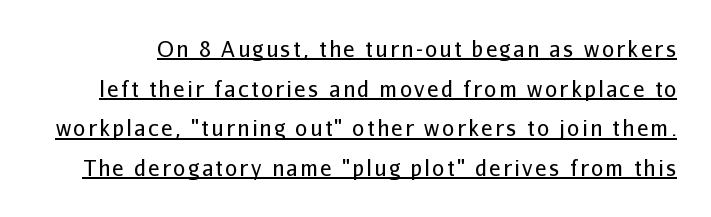
{"italic": "no", "bold": "no", "underline": "yes", "line_spacing_ratio": 1.89, "glyph_px": 21}
